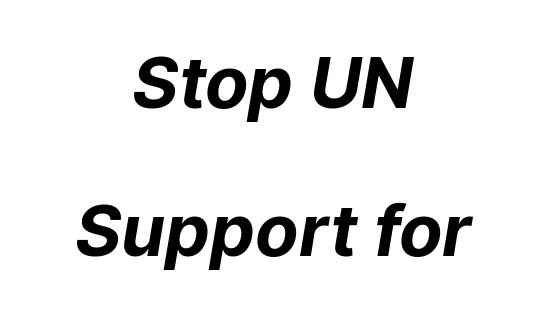
The image shows 71 px bold sans-serif type; set centered, loose line spacing (2.09x), normal letter spacing, not underlined; low stroke contrast and a medium x-height.
